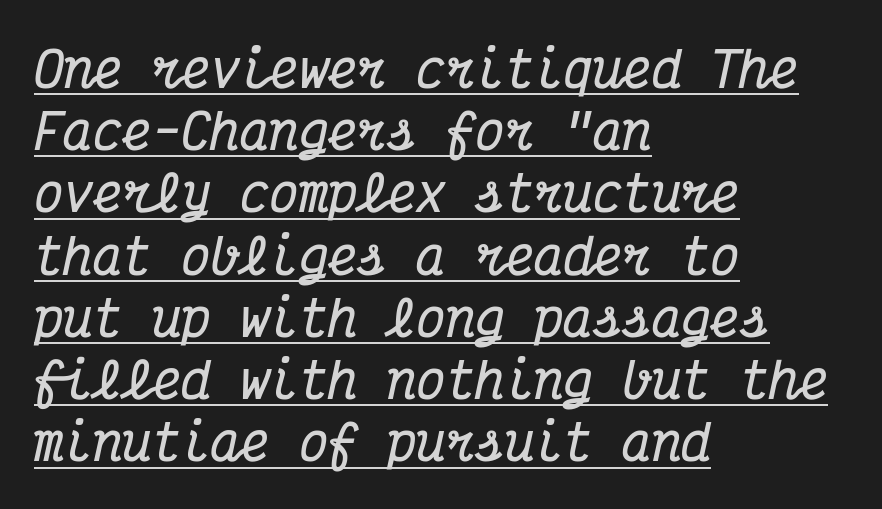
The image shows 49 px bold, condensed serif type, italic (leaning right), monospaced; set left-aligned, normal line spacing (1.27x), normal letter spacing, underlined; medium stroke contrast and a medium x-height.
